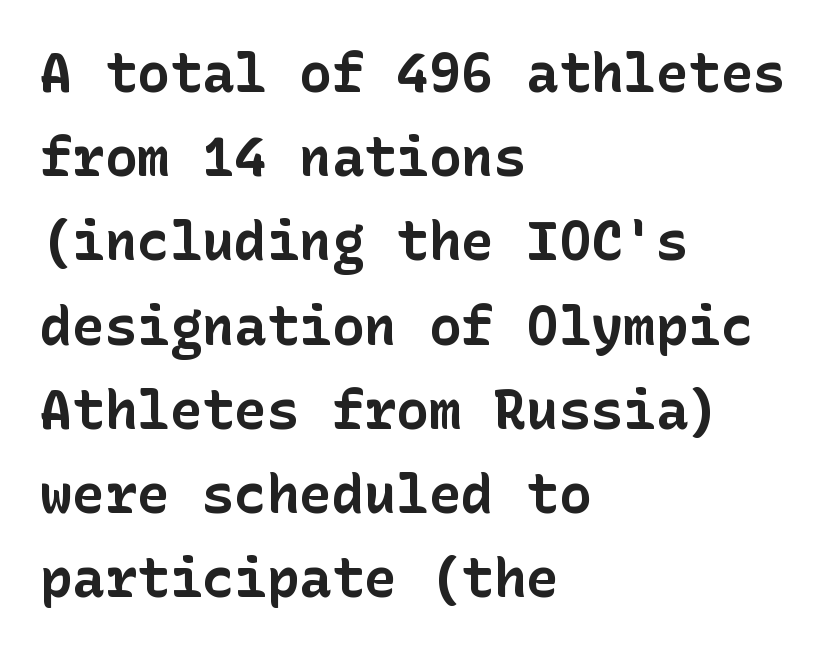
Q: Is the text bold? A: Yes.
Q: Is the text italic (slanted)? A: No, it is upright.
Q: Is the typeface a serif or a sans-serif typeface? A: Sans-serif.
Q: Is the text underlined? A: No.
Q: How is the paragraph aligned? A: Left-aligned.
Q: Is the spacing between letters normal or unusually wide? A: Normal.
Q: Is the spacing between lines tight, normal or loose? A: Normal.
Q: Width (condensed, normal, or wide)? A: Normal.
Q: Stroke contrast? A: Low.
Q: x-height? A: Medium.
